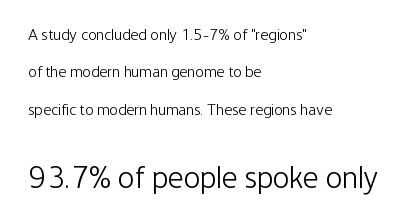
The image shows 31 px light, condensed sans-serif type, upright; set left-aligned, loose line spacing (2.34x), normal letter spacing, not underlined; the second (bottom) block is 1.94x larger; low stroke contrast and a medium x-height.
